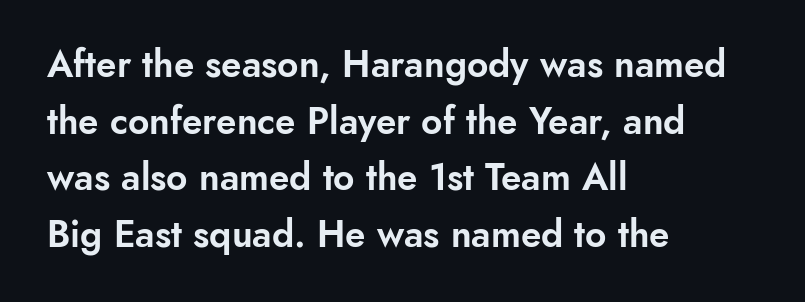
The image shows 37 px sans-serif type, upright; set left-aligned, normal line spacing (1.53x), normal letter spacing, not underlined; low stroke contrast and a small x-height.
